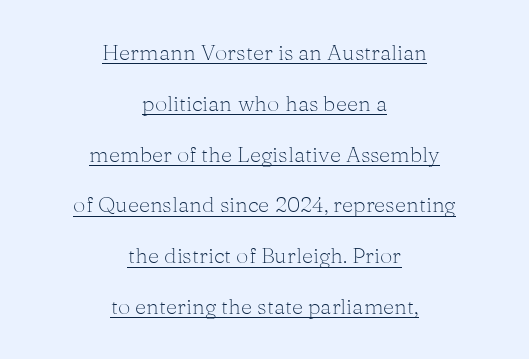
{"italic": "no", "bold": "no", "underline": "yes", "align": "center", "line_spacing": "loose", "line_spacing_ratio": 2.31, "letter_spacing": "normal", "letter_spacing_em": 0.0, "glyph_px": 22}
